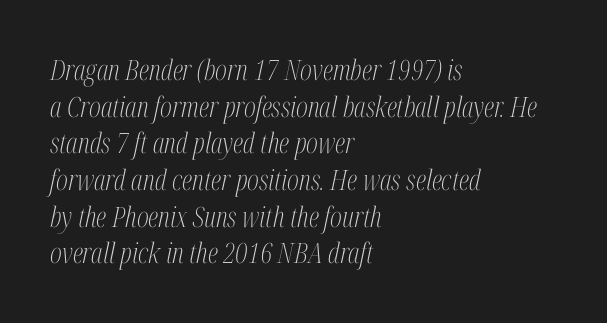
Character widths vary here, with narrow letters taking less room than wide ones. The space beneath each line is pristine and unruled. One glance says typical: line gaps are just what's usual. Between one letter and the next there's only the usual sliver of space.
